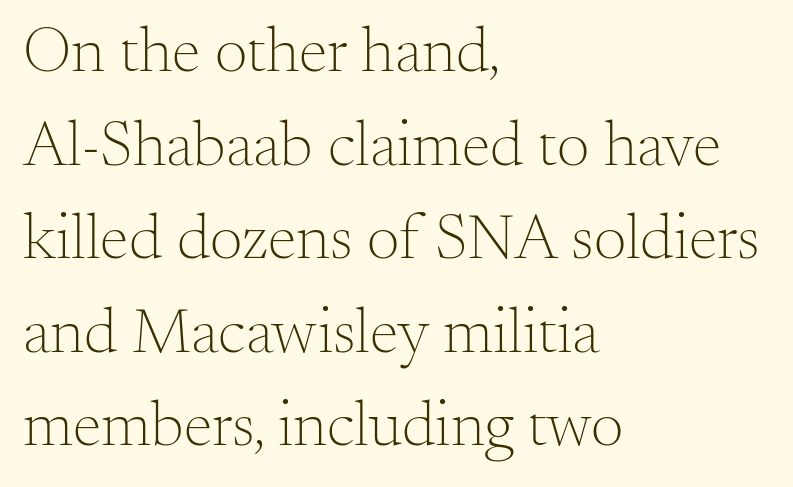
{"serif": "yes", "italic": "no", "bold": "no", "weight": "light", "width": "normal", "stroke_contrast": "medium", "x_height": "small", "monospaced": "no", "underline": "no", "align": "left", "line_spacing": "normal", "line_spacing_ratio": 1.44, "letter_spacing": "normal", "letter_spacing_em": 0.0, "glyph_px": 65}
